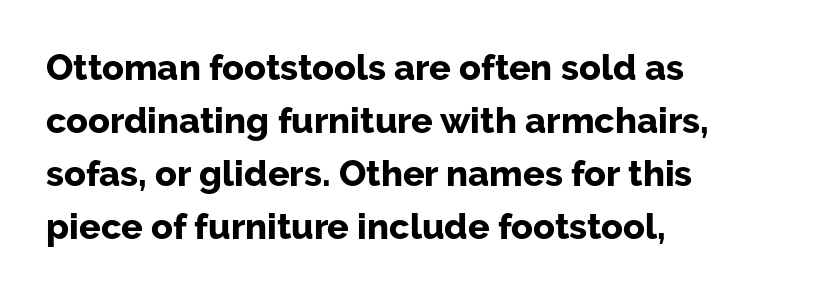
The ragged edge is on the right, which tells us the setting is flush left. Classification — sans serif. These lines are rendered in a variable-pitch font. The space beneath each line is pristine and unruled.
